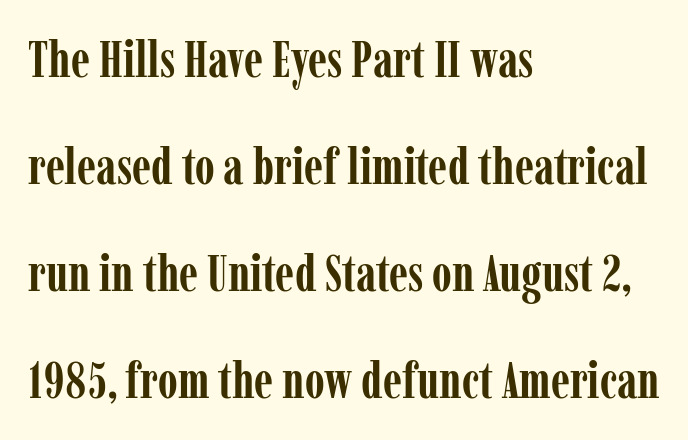
Q: Is the text bold? A: Yes.
Q: Is the text italic (slanted)? A: No, it is upright.
Q: Is the typeface a serif or a sans-serif typeface? A: Serif.
Q: Is the text underlined? A: No.
Q: How is the paragraph aligned? A: Left-aligned.
Q: Is the spacing between letters normal or unusually wide? A: Normal.
Q: Is the spacing between lines tight, normal or loose? A: Loose.
Q: Width (condensed, normal, or wide)? A: Condensed.
Q: Stroke contrast? A: Low.
Q: x-height? A: Medium.
Q: Monospaced? A: No.
